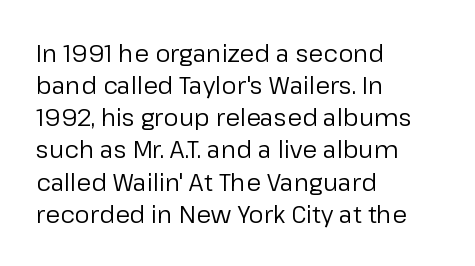
Q: Is the text bold? A: No.
Q: Is the text italic (slanted)? A: No, it is upright.
Q: Is the text underlined? A: No.
Q: How is the paragraph aligned? A: Left-aligned.
Q: Is the spacing between letters normal or unusually wide? A: Normal.
Q: Is the spacing between lines tight, normal or loose? A: Normal.
